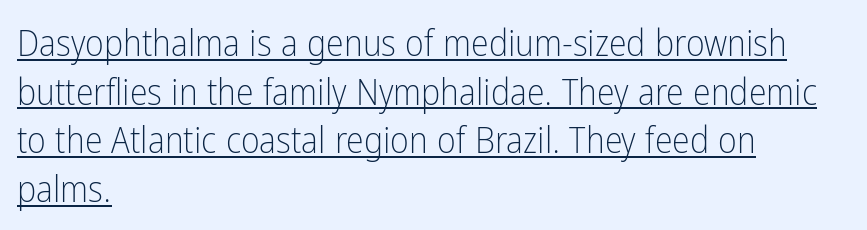
{"serif": "no", "italic": "no", "bold": "no", "weight": "light", "width": "condensed", "stroke_contrast": "low", "x_height": "medium", "monospaced": "no", "underline": "yes", "align": "left", "line_spacing": "normal", "line_spacing_ratio": 1.35, "letter_spacing": "normal", "letter_spacing_em": 0.0, "glyph_px": 36}
